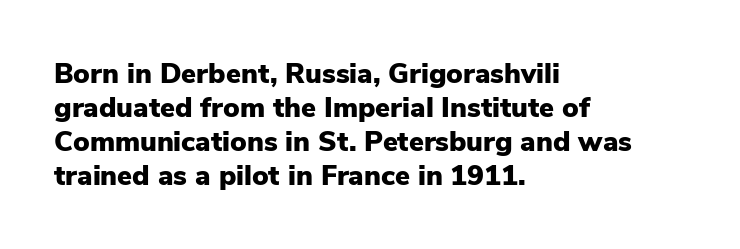
Q: Is the text bold? A: Yes.
Q: Is the text italic (slanted)? A: No, it is upright.
Q: Is the typeface a serif or a sans-serif typeface? A: Sans-serif.
Q: Is the text underlined? A: No.
Q: How is the paragraph aligned? A: Left-aligned.
Q: Is the spacing between letters normal or unusually wide? A: Normal.
Q: Width (condensed, normal, or wide)? A: Normal.
Q: Stroke contrast? A: Low.
Q: x-height? A: Medium.
Q: Monospaced? A: No.
